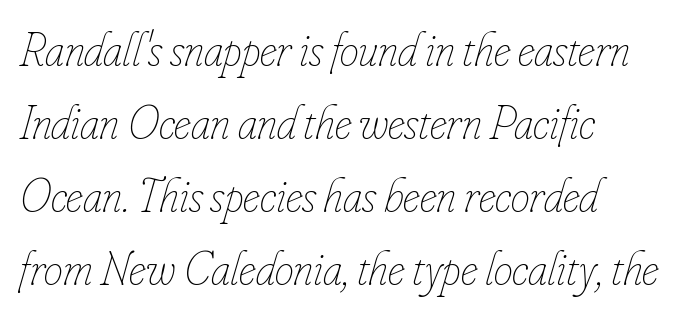
Q: Is the text bold? A: No.
Q: Is the text italic (slanted)? A: Yes, it leans right by about 16 degrees.
Q: Is the text underlined? A: No.
Q: How is the paragraph aligned? A: Left-aligned.
Q: Is the spacing between letters normal or unusually wide? A: Normal.
Q: Is the spacing between lines tight, normal or loose? A: Normal.
Q: Width (condensed, normal, or wide)? A: Condensed.
Q: Stroke contrast? A: Low.
Q: x-height? A: Small.
Q: Monospaced? A: No.
